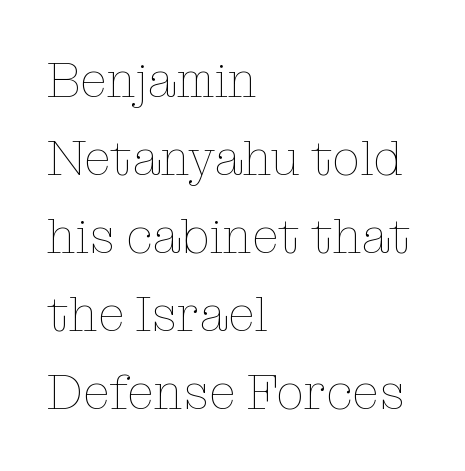
Each line starts at the same left margin while the right side varies. The string is rendered with underlining switched off. In terms of leading, this rendering sits right in the middle. Counters stay open thanks to moderate or lighter strokes. You can tell it's not italic because the verticals are truly vertical.
